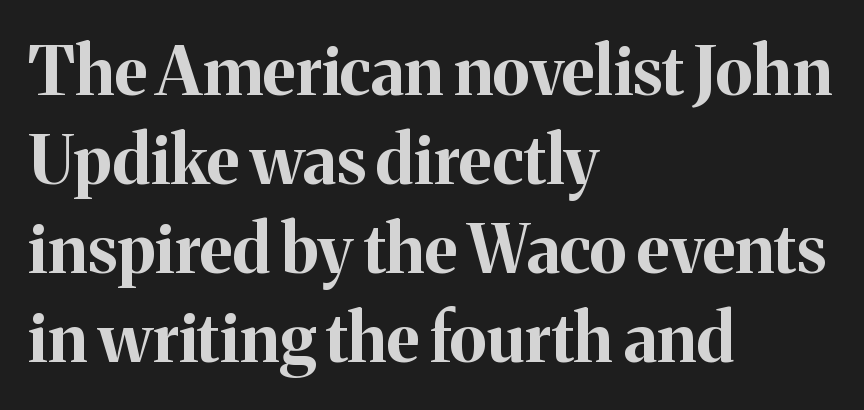
The zone under the glyphs is completely vacant. This rendering uses left alignment, leaving the right contour irregular. The rendering uses natural spacing where letterforms have individual widths. No italicization has been applied; the sample stays upright.
